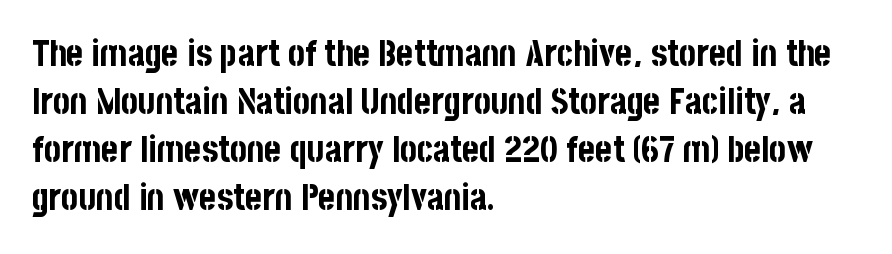
Q: Is the text bold? A: Yes.
Q: Is the text italic (slanted)? A: No, it is upright.
Q: Is the typeface a serif or a sans-serif typeface? A: Sans-serif.
Q: Is the text underlined? A: No.
Q: How is the paragraph aligned? A: Left-aligned.
Q: Is the spacing between letters normal or unusually wide? A: Normal.
Q: Is the spacing between lines tight, normal or loose? A: Normal.
Q: Width (condensed, normal, or wide)? A: Condensed.
Q: Stroke contrast? A: Low.
Q: x-height? A: Large.
Q: Monospaced? A: No.
